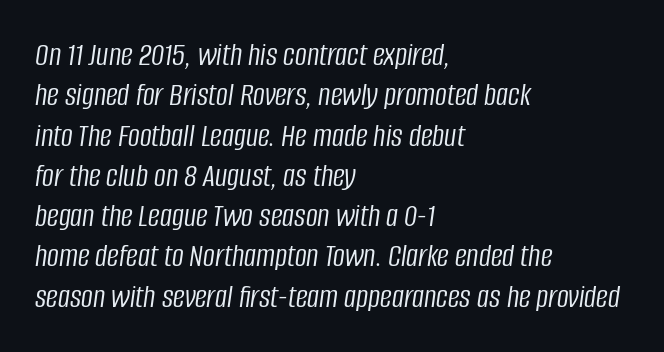
The image shows 33 px light, condensed type, italic (leaning right); set left-aligned, line spacing 1.22x, normal letter spacing, not underlined; low stroke contrast and a large x-height.
